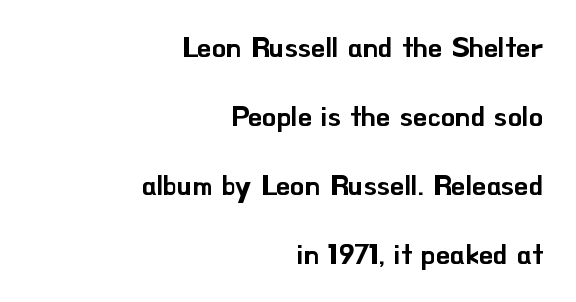
Q: Is the text italic (slanted)? A: No, it is upright.
Q: Is the typeface a serif or a sans-serif typeface? A: Sans-serif.
Q: Is the text underlined? A: No.
Q: How is the paragraph aligned? A: Right-aligned.
Q: Is the spacing between letters normal or unusually wide? A: Normal.
Q: Is the spacing between lines tight, normal or loose? A: Loose.
Q: Width (condensed, normal, or wide)? A: Normal.
Q: Stroke contrast? A: Low.
Q: x-height? A: Small.
Q: Monospaced? A: No.
